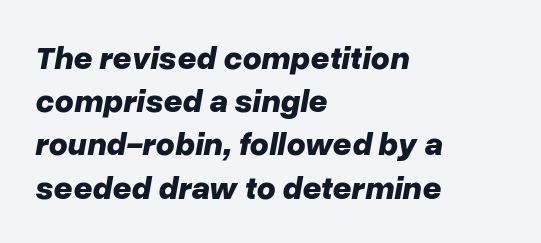
The image shows 33 px bold type, italic (leaning right); set left-aligned, normal line spacing (1.31x), normal letter spacing, not underlined; low stroke contrast and a medium x-height.
